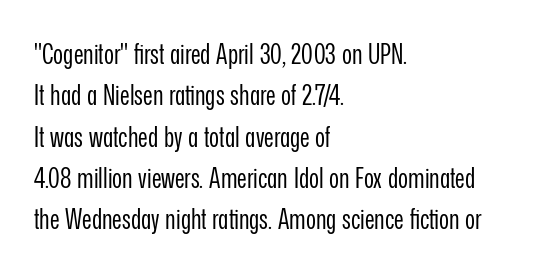
{"italic": "no", "bold": "no", "underline": "no", "align": "left", "line_spacing": "normal", "line_spacing_ratio": 1.53, "letter_spacing": "normal", "letter_spacing_em": 0.0, "glyph_px": 27}
